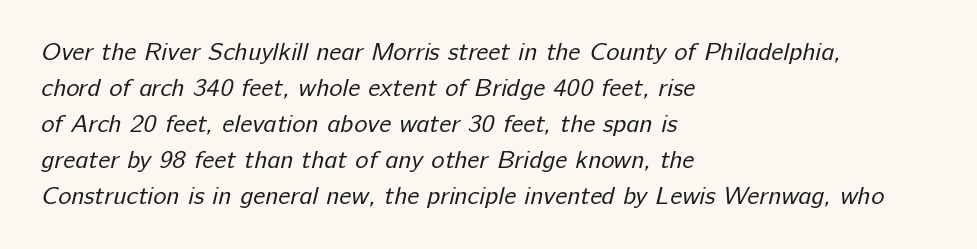
The image shows 25 px text type; set left-aligned, normal line spacing (1.44x), normal letter spacing, not underlined.
